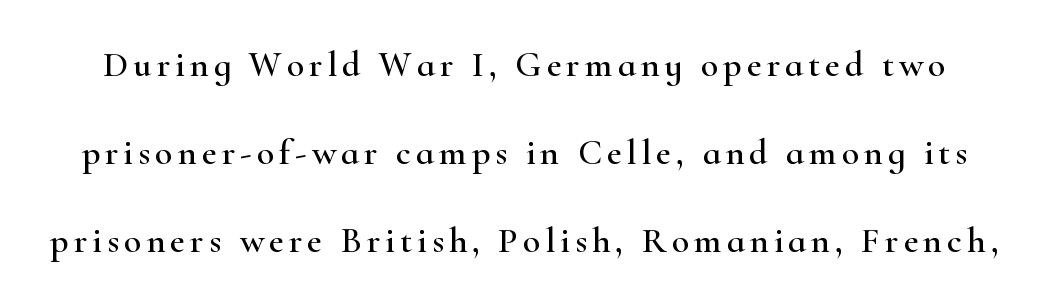
{"serif": "yes", "italic": "no", "width": "wide", "stroke_contrast": "high", "x_height": "small", "monospaced": "no", "underline": "no", "line_spacing": "loose", "line_spacing_ratio": 2.45, "glyph_px": 36}
